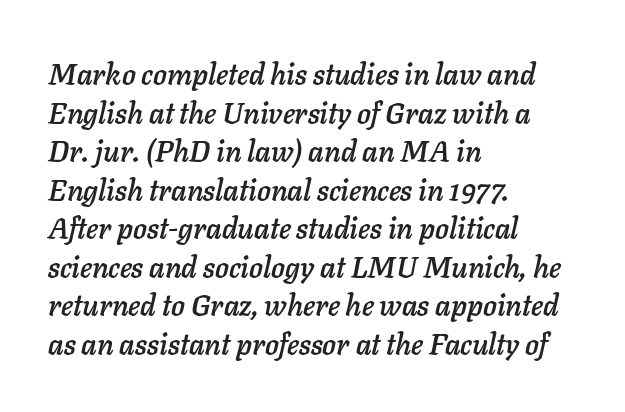
The image shows 29 px text type, italic (leaning right); set left-aligned, normal line spacing (1.33x), normal letter spacing, not underlined; low stroke contrast and a medium x-height.
